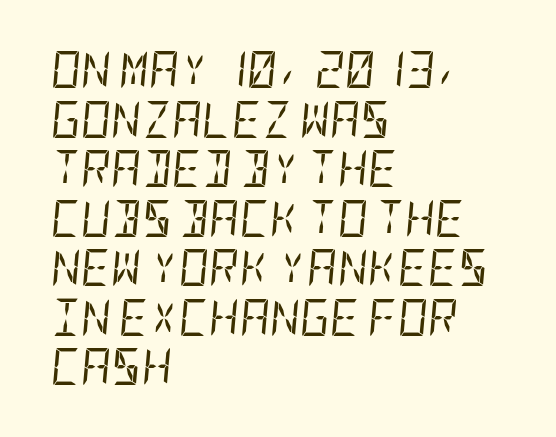
The image shows 37 px regular-weight, condensed type, italic (leaning right); set left-aligned, normal line spacing (1.34x), normal letter spacing, not underlined; low stroke contrast and a large x-height.
